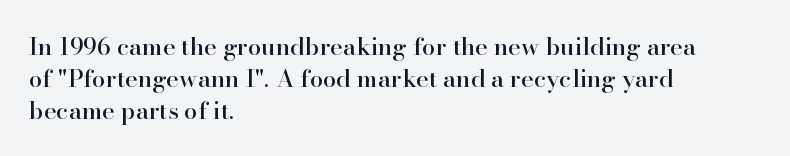
No italicization has been applied; the sample stays upright. The vertical gap from one line to the next is medium. Standard letterfit; no display-style spreading of the glyphs. The passage is arranged the way most books set body copy — flush left. Rule under the text: the space is simply empty.
